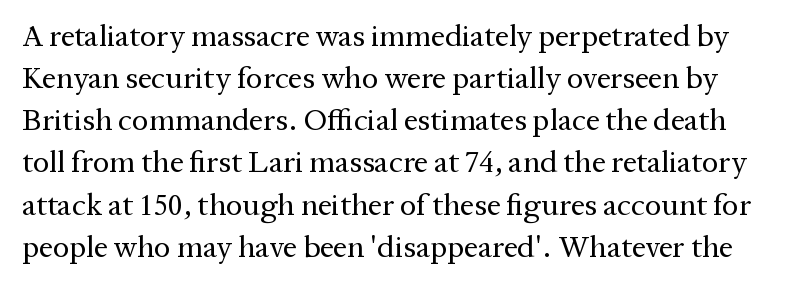
Q: Is the text bold? A: No.
Q: Is the text italic (slanted)? A: No, it is upright.
Q: Is the typeface a serif or a sans-serif typeface? A: Serif.
Q: Is the text underlined? A: No.
Q: Is the spacing between letters normal or unusually wide? A: Normal.
Q: Is the spacing between lines tight, normal or loose? A: Normal.
Q: Width (condensed, normal, or wide)? A: Normal.
Q: Stroke contrast? A: Medium.
Q: x-height? A: Medium.
Q: Monospaced? A: No.
